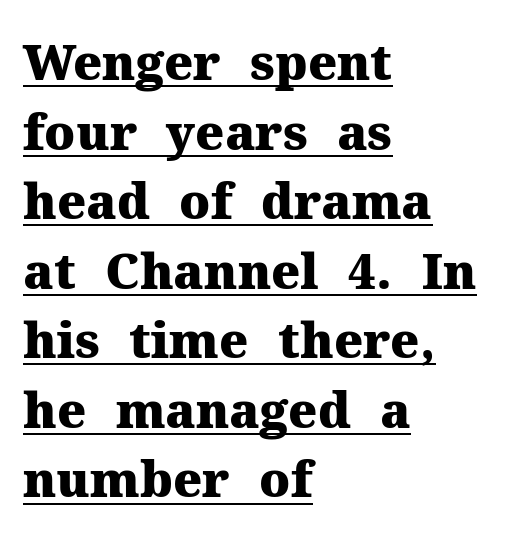
Q: Is the text bold? A: Yes.
Q: Is the text italic (slanted)? A: No, it is upright.
Q: Is the typeface a serif or a sans-serif typeface? A: Serif.
Q: Is the text underlined? A: Yes.
Q: How is the paragraph aligned? A: Left-aligned.
Q: Is the spacing between letters normal or unusually wide? A: Normal.
Q: Is the spacing between lines tight, normal or loose? A: Normal.
Q: Width (condensed, normal, or wide)? A: Normal.
Q: Stroke contrast? A: Medium.
Q: x-height? A: Medium.
Q: Monospaced? A: No.
